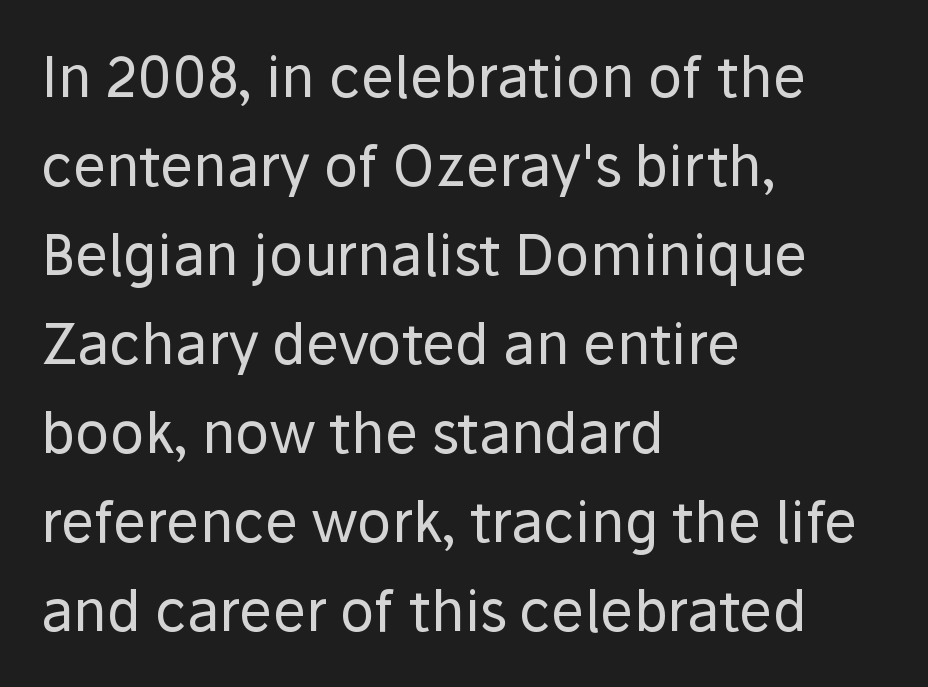
The area under the type is left untouched. These glyphs show unthickened strokes, regular width or finer. Classification — sans serif. Horizontal alignment here is leftward, the default for most running prose. Observe the ordinary spacing: letters are neighbours, not strangers.
